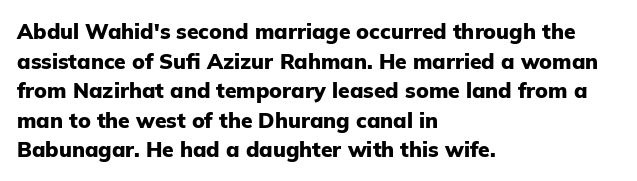
The vertical gap from one line to the next is medium. Beneath every word, the page is bare. Nothing unusual about the tracking: characters are spaced as the font intends. Its strokes are broad and dark, the hallmark of bold type. This sample uses an upright cut, with every glyph sitting square on the baseline. If you drew a ruler down the left edge, every line would touch it.
